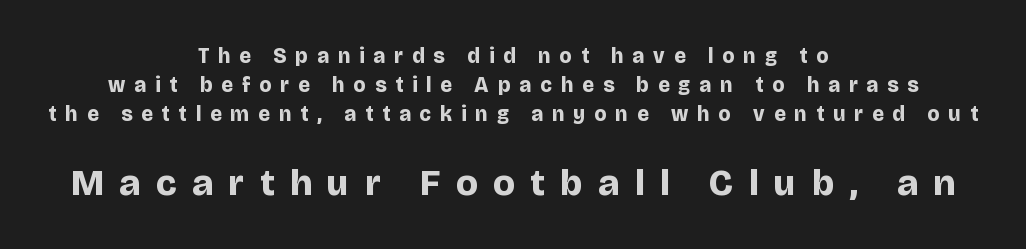
The image shows 37 px bold sans-serif type, upright; set centered, normal line spacing (1.39x), unusually wide letter spacing (+0.43 em), not underlined; the second (bottom) block is 1.76x larger; low stroke contrast and a large x-height.
